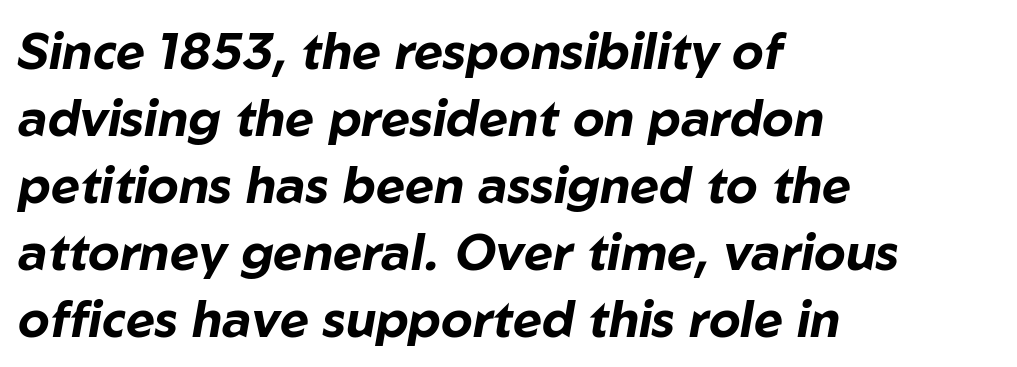
Look at the tracking — it's just the regular setting, nothing added. The glyphs look as if they've been sheared to an angle. The specimen omits any rule beneath the text block's lines. Horizontally, the lines are justified to the leading edge only. Interline gaps are of average width in this sample. Strong, thick strokes mark this as bold type.
